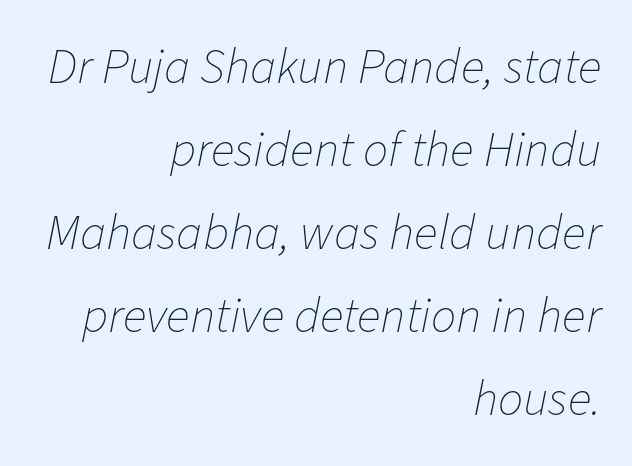
{"italic": "yes", "lean": "right", "slant_degrees": 11, "bold": "no", "weight": "thin", "width": "normal", "stroke_contrast": "low", "x_height": "medium", "monospaced": "no", "underline": "no", "align": "right", "line_spacing": "normal", "line_spacing_ratio": 1.66, "letter_spacing": "normal", "letter_spacing_em": 0.0, "glyph_px": 50}
